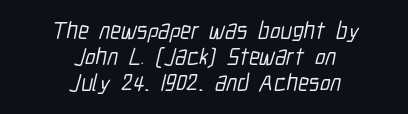
Which margin do the lines hug? Neither — every line sits in the middle. Students, observe: this is what under-led, compact text looks like. Tracking value appears to be zero — textbook default spacing. The strip under each line holds only bare page.
